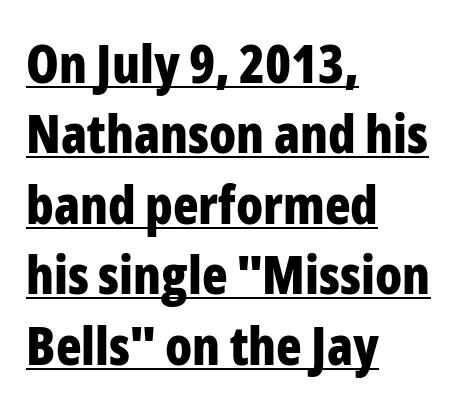
The image shows 53 px bold, condensed sans-serif type, upright; set left-aligned, normal line spacing (1.33x), normal letter spacing, underlined; low stroke contrast and a medium x-height.
